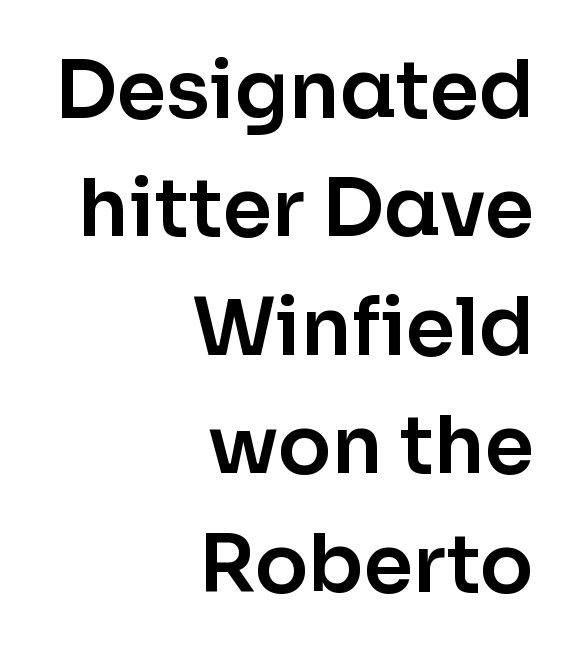
Q: Is the text italic (slanted)? A: No, it is upright.
Q: Is the typeface a serif or a sans-serif typeface? A: Sans-serif.
Q: Is the text underlined? A: No.
Q: How is the paragraph aligned? A: Right-aligned.
Q: Is the spacing between letters normal or unusually wide? A: Normal.
Q: Is the spacing between lines tight, normal or loose? A: Normal.
Q: Width (condensed, normal, or wide)? A: Normal.
Q: Stroke contrast? A: Low.
Q: x-height? A: Medium.
Q: Monospaced? A: No.
